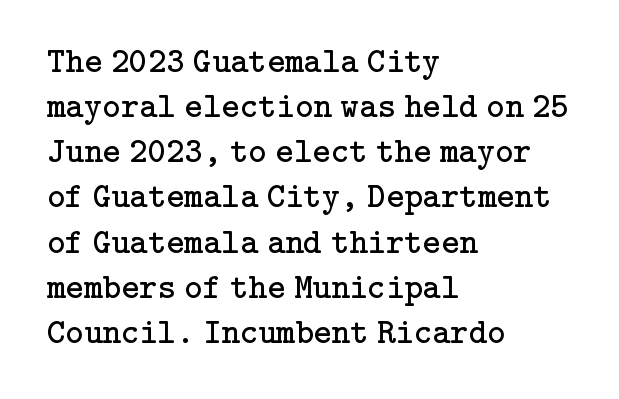
Q: Is the text bold? A: No.
Q: Is the text italic (slanted)? A: No, it is upright.
Q: Is the typeface a serif or a sans-serif typeface? A: Serif.
Q: Is the text underlined? A: No.
Q: How is the paragraph aligned? A: Left-aligned.
Q: Is the spacing between letters normal or unusually wide? A: Normal.
Q: Is the spacing between lines tight, normal or loose? A: Normal.
Q: Width (condensed, normal, or wide)? A: Normal.
Q: Stroke contrast? A: Low.
Q: x-height? A: Medium.
